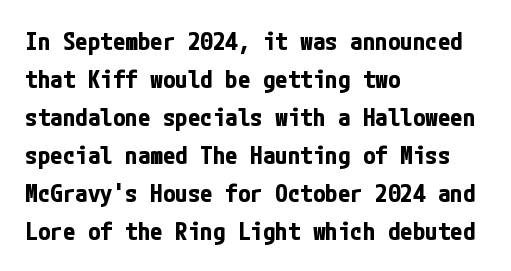
{"italic": "no", "bold": "yes", "underline": "no", "align": "left", "line_spacing": "normal", "line_spacing_ratio": 1.52, "letter_spacing": "normal", "letter_spacing_em": 0.0, "glyph_px": 25}
